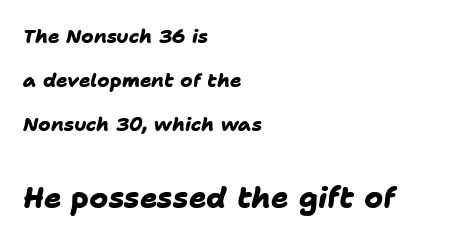
{"serif": "no", "bold": "yes", "weight": "heavy", "width": "normal", "stroke_contrast": "low", "x_height": "medium", "monospaced": "no", "underline": "no", "align": "left", "line_spacing": "loose", "line_spacing_ratio": 2.31, "letter_spacing": "normal", "letter_spacing_em": 0.0, "larger_block": "second", "size_ratio": 1.53, "glyph_px": 29}
